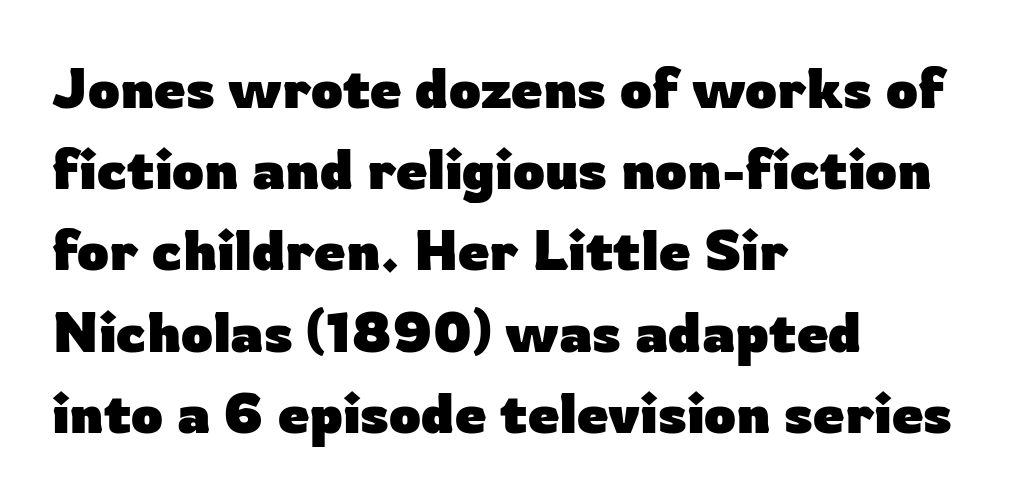
The image shows 56 px heavy sans-serif type, upright; set left-aligned, normal line spacing (1.45x), normal letter spacing, not underlined; low stroke contrast and a medium x-height.
